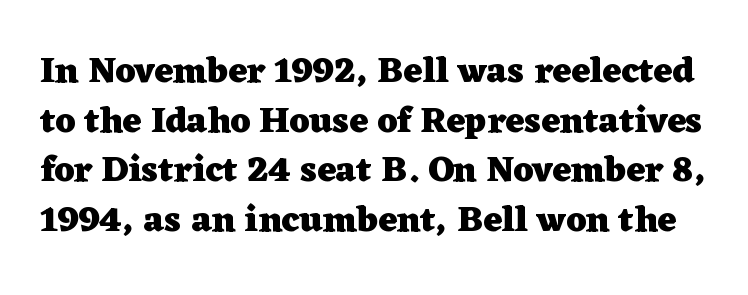
Q: Is the text bold? A: Yes.
Q: Is the text italic (slanted)? A: No, it is upright.
Q: Is the typeface a serif or a sans-serif typeface? A: Serif.
Q: Is the text underlined? A: No.
Q: Is the spacing between letters normal or unusually wide? A: Normal.
Q: Is the spacing between lines tight, normal or loose? A: Normal.
Q: Width (condensed, normal, or wide)? A: Wide.
Q: Stroke contrast? A: Low.
Q: x-height? A: Medium.
Q: Monospaced? A: No.
